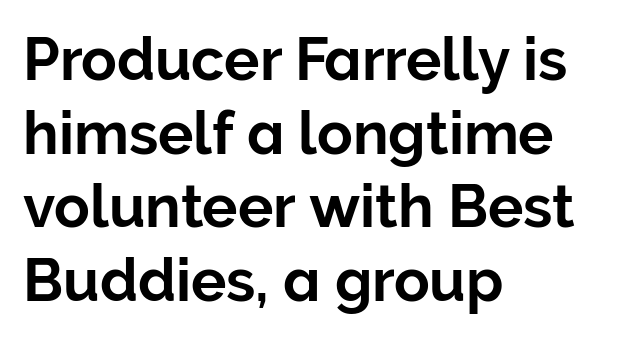
Q: Is the text italic (slanted)? A: No, it is upright.
Q: Is the typeface a serif or a sans-serif typeface? A: Sans-serif.
Q: Is the text underlined? A: No.
Q: How is the paragraph aligned? A: Left-aligned.
Q: Is the spacing between letters normal or unusually wide? A: Normal.
Q: Is the spacing between lines tight, normal or loose? A: Normal.
Q: Width (condensed, normal, or wide)? A: Normal.
Q: Stroke contrast? A: Low.
Q: x-height? A: Medium.
Q: Monospaced? A: No.
